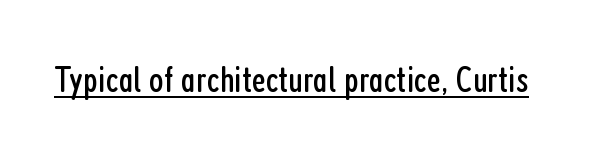
{"serif": "no", "italic": "no", "bold": "no", "weight": "regular", "width": "condensed", "stroke_contrast": "low", "x_height": "medium", "monospaced": "no", "underline": "yes", "letter_spacing": "normal", "letter_spacing_em": 0.0, "glyph_px": 38}
